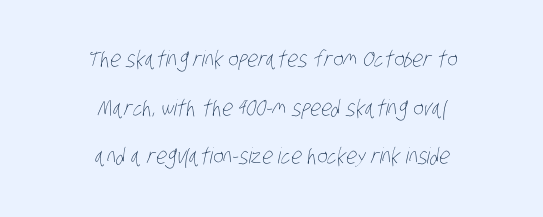
Q: Is the text bold? A: No.
Q: Is the text underlined? A: No.
Q: How is the paragraph aligned? A: Centered.
Q: Is the spacing between letters normal or unusually wide? A: Normal.
Q: Is the spacing between lines tight, normal or loose? A: Loose.
